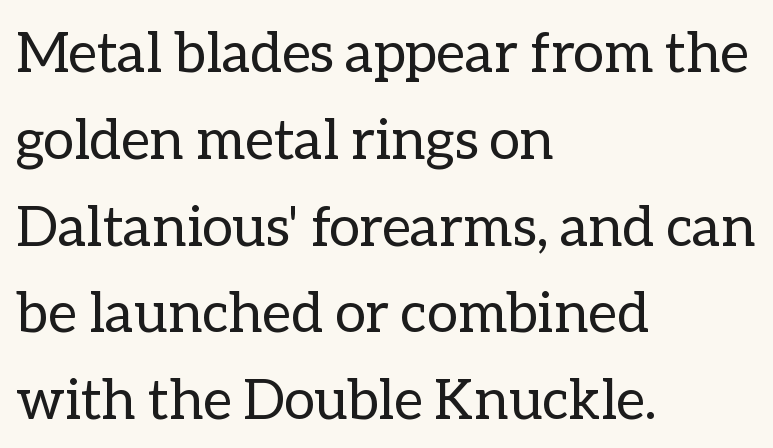
Nothing unusual about the tracking: characters are spaced as the font intends. Words float on clear page, feet unadorned. The rendering uses a moderate line-height, typical for paragraphs. Casual observation: everything's shoved over to the left.
